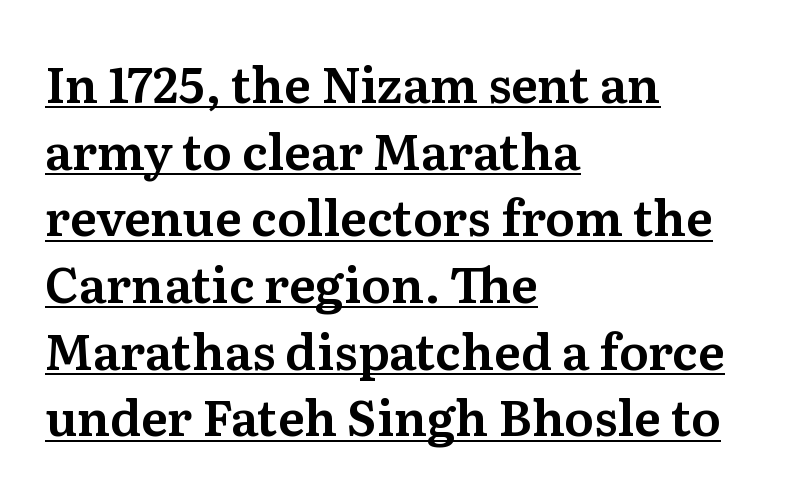
{"serif": "yes", "italic": "no", "width": "normal", "stroke_contrast": "medium", "x_height": "medium", "monospaced": "no", "underline": "yes", "align": "left", "line_spacing": "normal", "line_spacing_ratio": 1.36, "letter_spacing": "normal", "letter_spacing_em": 0.0, "glyph_px": 49}
